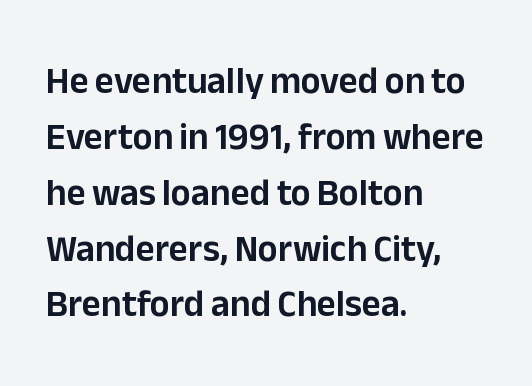
Typographically, this falls in the sans-serif category. Typeset ragged right — the left edge is the straight one. Do the characters align in a grid? No, the font is proportional. In terms of leading, this rendering sits right in the middle. The lettering holds an erect, upright posture throughout. Check under the words: just untouched page.
